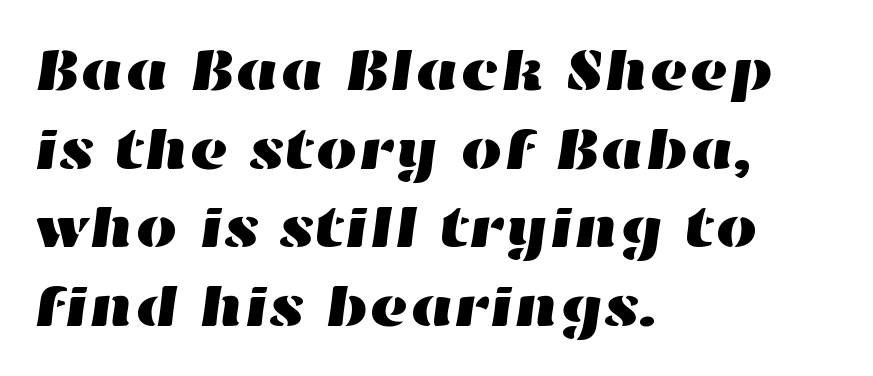
Q: Is the text underlined? A: No.
Q: How is the paragraph aligned? A: Left-aligned.
Q: Is the spacing between letters normal or unusually wide? A: Normal.
Q: Is the spacing between lines tight, normal or loose? A: Normal.
Q: Width (condensed, normal, or wide)? A: Wide.
Q: Stroke contrast? A: High.
Q: x-height? A: Medium.
Q: Monospaced? A: No.
